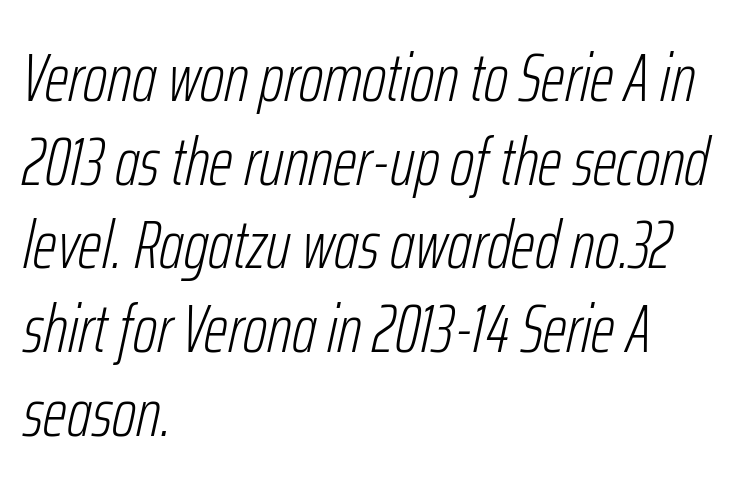
Q: Is the text bold? A: No.
Q: Is the text italic (slanted)? A: Yes, it leans right by about 12 degrees.
Q: Is the text underlined? A: No.
Q: How is the paragraph aligned? A: Left-aligned.
Q: Is the spacing between letters normal or unusually wide? A: Normal.
Q: Width (condensed, normal, or wide)? A: Condensed.
Q: Stroke contrast? A: Low.
Q: x-height? A: Medium.
Q: Monospaced? A: No.
